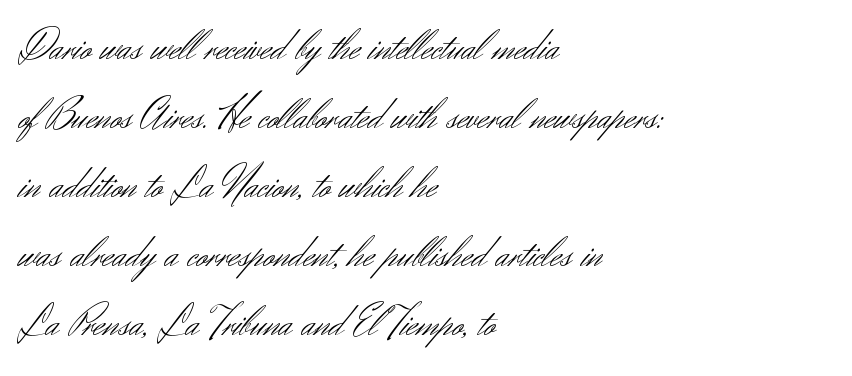
The image shows 44 px light sans-serif type; set left-aligned, normal line spacing (1.57x), normal letter spacing, not underlined; medium stroke contrast and a small x-height.
